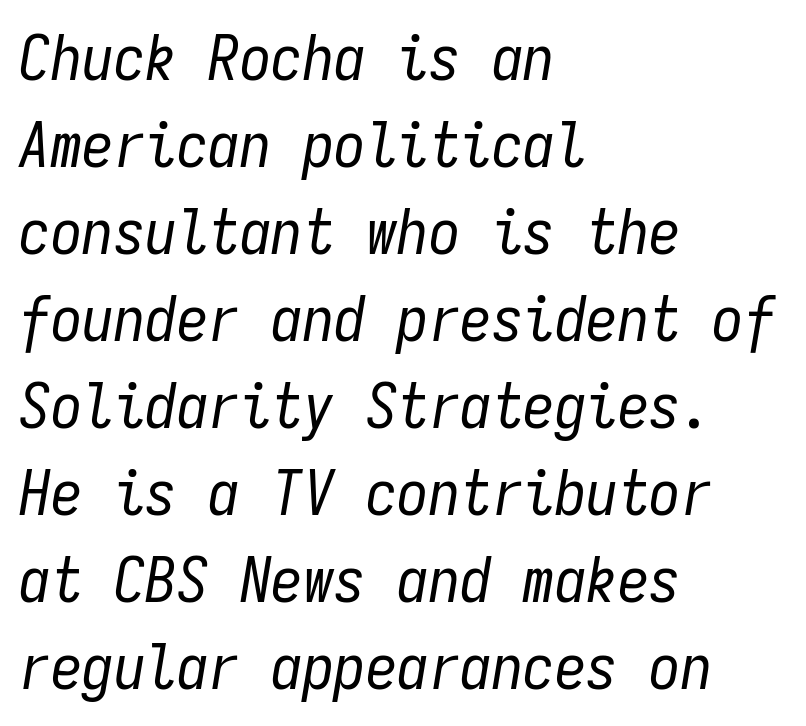
Q: Is the text bold? A: No.
Q: Is the text italic (slanted)? A: Yes, it leans right by about 9 degrees.
Q: Is the text underlined? A: No.
Q: How is the paragraph aligned? A: Left-aligned.
Q: Is the spacing between letters normal or unusually wide? A: Normal.
Q: Is the spacing between lines tight, normal or loose? A: Normal.
Q: Width (condensed, normal, or wide)? A: Condensed.
Q: Stroke contrast? A: Low.
Q: x-height? A: Medium.
Q: Monospaced? A: Yes.
